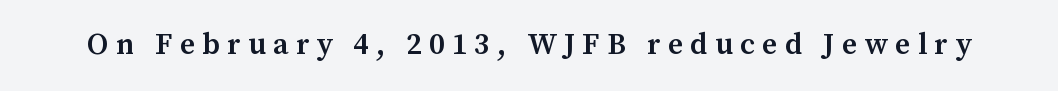
{"serif": "yes", "italic": "no", "bold": "semi", "weight": "semibold", "width": "normal", "stroke_contrast": "medium", "x_height": "medium", "monospaced": "no", "underline": "no", "letter_spacing": "wide", "letter_spacing_em": 0.24, "glyph_px": 30}
